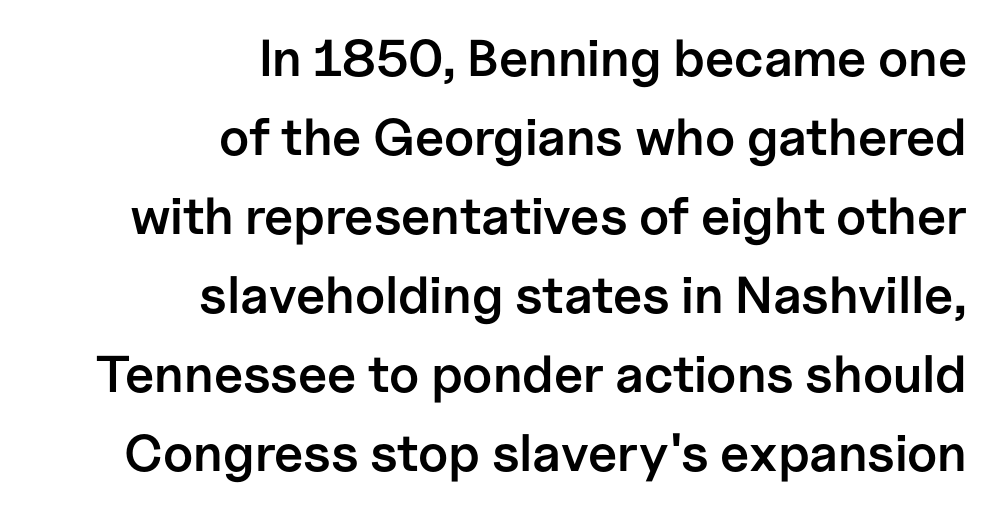
A bit beefed up — I'd call it semibold rather than bold. The space directly below the letters is spotless. Line spacing here is normal. Is this a fixed-width face? No — the glyphs have proportional, varying widths.
